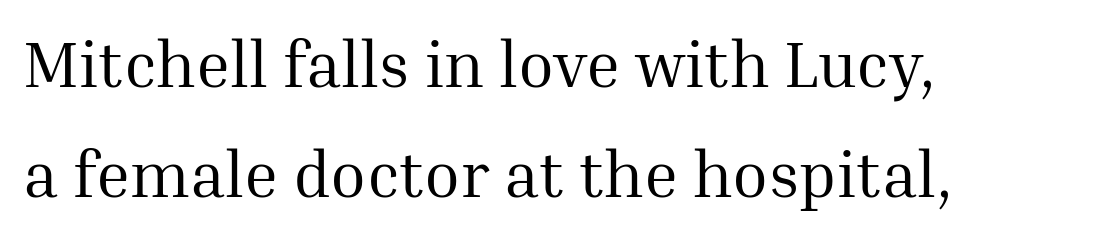
{"serif": "yes", "italic": "no", "bold": "no", "weight": "regular", "width": "normal", "stroke_contrast": "medium", "x_height": "medium", "monospaced": "no", "underline": "no", "align": "left", "line_spacing": "normal", "line_spacing_ratio": 1.7, "letter_spacing": "normal", "letter_spacing_em": 0.0, "glyph_px": 65}
